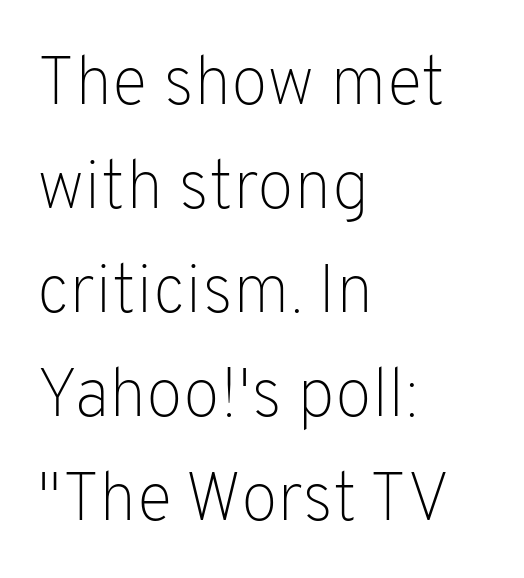
The letters sit at their default tracking, neither squeezed nor spread. A sans-serif font was chosen for this passage. Caption: face not bold, strokes unweighted. The face used here is proportionally spaced, like ordinary book or web type.
